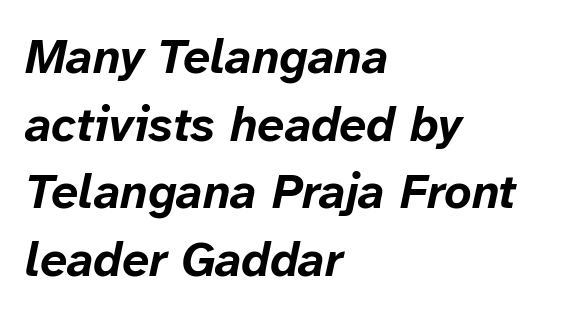
The letters are slanted; this is an italic face. The lines sit at an ordinary, default distance from one another. Short and long lines alike share a common starting point at left. Heft: maximum for text — a bold. Looks like regular typesetting: each glyph gets only the width it needs. Rule under the text: the space is simply empty.
